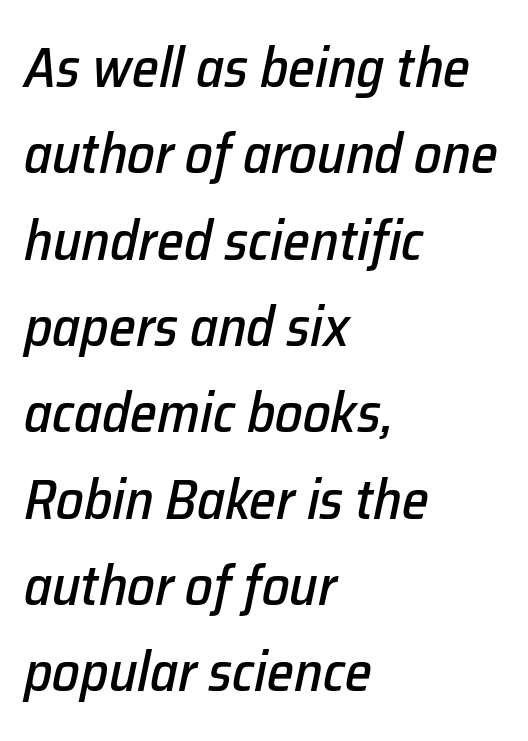
Leading matches the norm, producing a regular column. You could not count columns in this text — the font is proportionally spaced. Tracking value appears to be zero — textbook default spacing. The lines in this sample share a left origin and differ only in where they stop. Designer's note — italics engaged.
